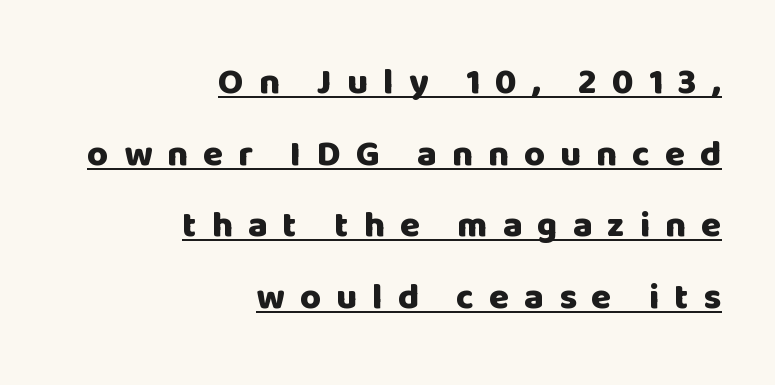
Q: Is the text bold? A: Yes.
Q: Is the text italic (slanted)? A: No, it is upright.
Q: Is the typeface a serif or a sans-serif typeface? A: Sans-serif.
Q: Is the text underlined? A: Yes.
Q: How is the paragraph aligned? A: Right-aligned.
Q: Is the spacing between letters normal or unusually wide? A: Unusually wide.
Q: Is the spacing between lines tight, normal or loose? A: Loose.
Q: Width (condensed, normal, or wide)? A: Normal.
Q: Stroke contrast? A: Low.
Q: x-height? A: Large.
Q: Monospaced? A: No.
